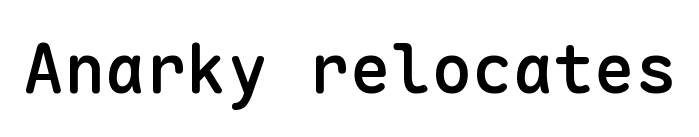
The glyphs are unaccompanied by any horizontal stroke below them. The passage shown is typeset with a sans-serif family. Stems and bowls a touch heavier than normal — semibold. Posture: upright roman. The rendering uses typewriter-style spacing with identical character cells. These lines keep a tight, regular rhythm from letter to letter.
